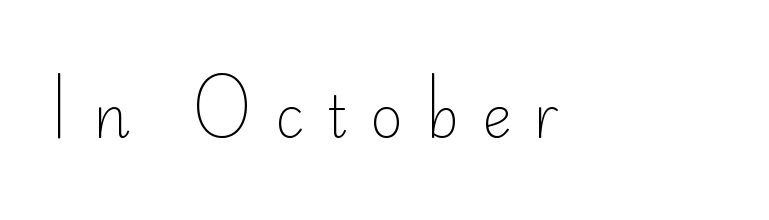
Q: Is the text bold? A: No.
Q: Is the text italic (slanted)? A: No, it is upright.
Q: Is the typeface a serif or a sans-serif typeface? A: Sans-serif.
Q: Is the text underlined? A: No.
Q: Is the spacing between letters normal or unusually wide? A: Unusually wide.
Q: Width (condensed, normal, or wide)? A: Normal.
Q: Stroke contrast? A: Low.
Q: x-height? A: Small.
Q: Monospaced? A: No.
